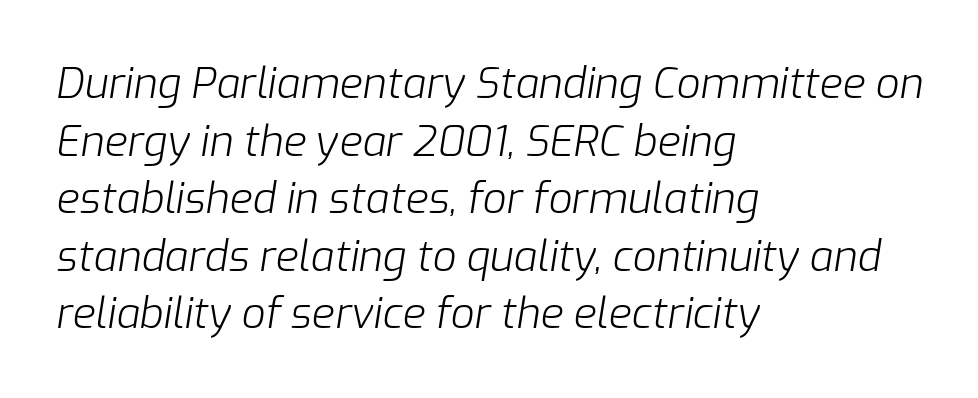
The image shows 42 px light type, italic (leaning right); set left-aligned, normal line spacing (1.37x), normal letter spacing, not underlined; low stroke contrast and a medium x-height.
